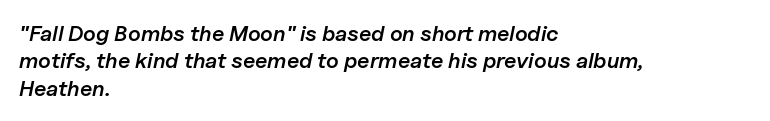
Q: Is the text bold? A: Semi-bold.
Q: Is the text italic (slanted)? A: Yes, it leans right by about 11 degrees.
Q: Is the text underlined? A: No.
Q: How is the paragraph aligned? A: Left-aligned.
Q: Is the spacing between letters normal or unusually wide? A: Normal.
Q: Is the spacing between lines tight, normal or loose? A: Normal.
